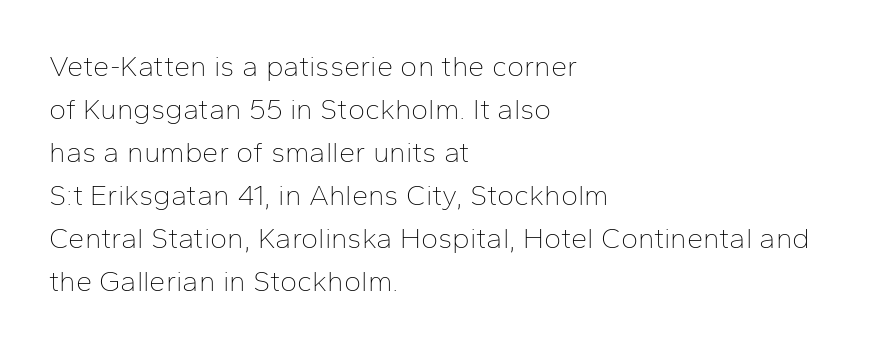
The image shows 29 px thin sans-serif type, upright; set left-aligned, normal line spacing (1.48x), normal letter spacing, not underlined; low stroke contrast and a medium x-height.
